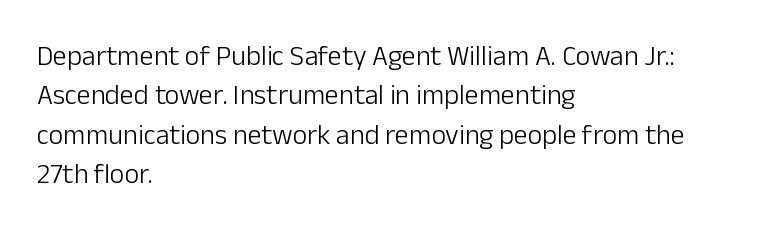
The image shows 28 px light sans-serif type, upright; set left-aligned, normal line spacing (1.41x), normal letter spacing, not underlined; low stroke contrast and a medium x-height.
